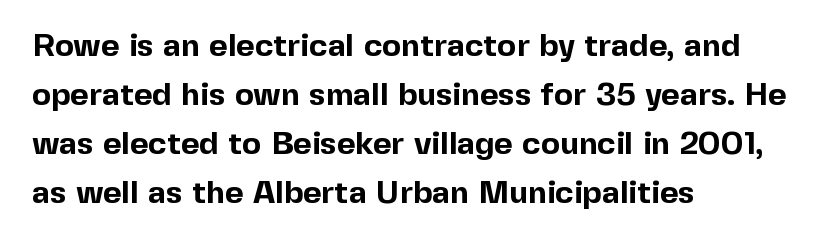
Q: Is the text bold? A: Yes.
Q: Is the text italic (slanted)? A: No, it is upright.
Q: Is the typeface a serif or a sans-serif typeface? A: Sans-serif.
Q: Is the text underlined? A: No.
Q: How is the paragraph aligned? A: Left-aligned.
Q: Is the spacing between letters normal or unusually wide? A: Normal.
Q: Is the spacing between lines tight, normal or loose? A: Normal.
Q: Width (condensed, normal, or wide)? A: Normal.
Q: x-height? A: Medium.
Q: Monospaced? A: No.
